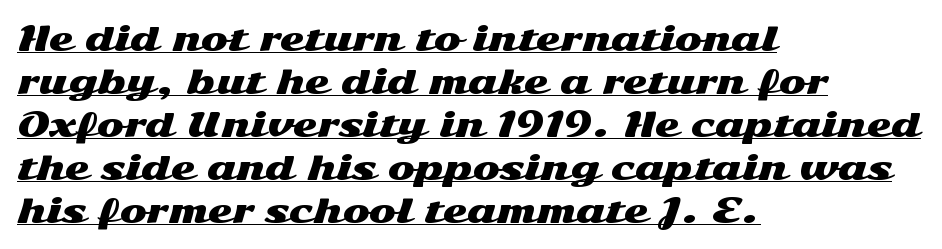
Q: Is the text italic (slanted)? A: Yes.
Q: Is the typeface a serif or a sans-serif typeface? A: Sans-serif.
Q: Is the text underlined? A: Yes.
Q: How is the paragraph aligned? A: Left-aligned.
Q: Is the spacing between letters normal or unusually wide? A: Normal.
Q: Is the spacing between lines tight, normal or loose? A: Normal.
Q: Width (condensed, normal, or wide)? A: Wide.
Q: Stroke contrast? A: Medium.
Q: x-height? A: Medium.
Q: Monospaced? A: No.
